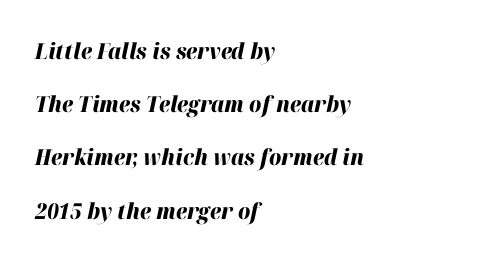
{"italic": "yes", "lean": "right", "slant_degrees": 12, "bold": "yes", "underline": "no", "align": "left", "line_spacing": "loose", "line_spacing_ratio": 2.42, "letter_spacing": "normal", "letter_spacing_em": 0.0, "glyph_px": 22}
